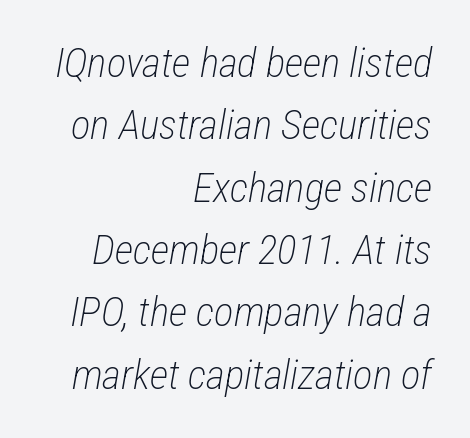
Proportional: the letters do not fall into vertical columns. The space directly below the letters is spotless. Nothing heavy about these letters — not bold at all. Regarding leading, the lines here are spaced in the standard way.
